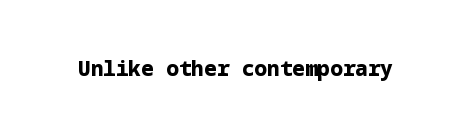
The image shows 21 px bold type, upright; set normal letter spacing, not underlined.
